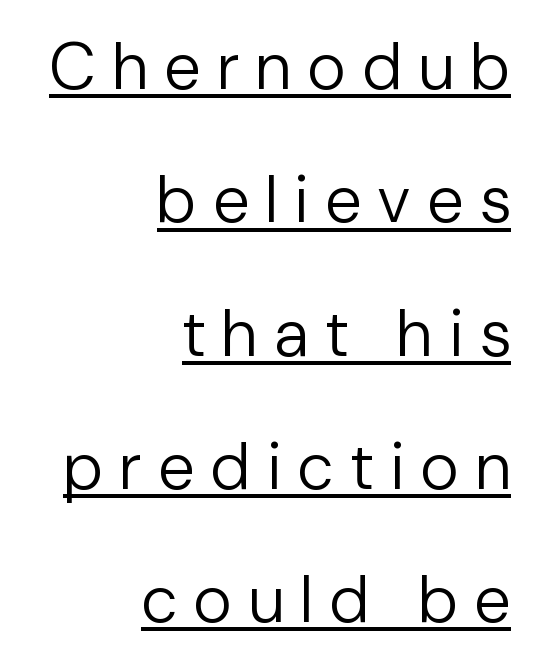
Q: Is the text bold? A: No.
Q: Is the text italic (slanted)? A: No, it is upright.
Q: Is the typeface a serif or a sans-serif typeface? A: Sans-serif.
Q: Is the text underlined? A: Yes.
Q: How is the paragraph aligned? A: Right-aligned.
Q: Is the spacing between letters normal or unusually wide? A: Unusually wide.
Q: Is the spacing between lines tight, normal or loose? A: Loose.
Q: Width (condensed, normal, or wide)? A: Normal.
Q: Stroke contrast? A: Low.
Q: x-height? A: Medium.
Q: Monospaced? A: No.
